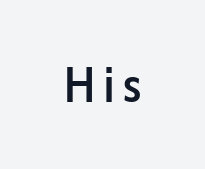
A clean baseline with only descenders dipping below it. A somewhat darkened texture: the type is semibold rather than bold. The axis of the letterforms is exactly vertical. Varying glyph widths throughout — classic text-font behaviour. This is sans-serif lettering, the kind often seen on screens and signage.
